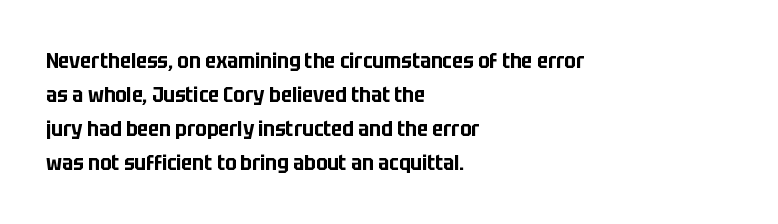
Q: Is the text italic (slanted)? A: No, it is upright.
Q: Is the text underlined? A: No.
Q: How is the paragraph aligned? A: Left-aligned.
Q: Is the spacing between letters normal or unusually wide? A: Normal.
Q: Is the spacing between lines tight, normal or loose? A: Normal.
